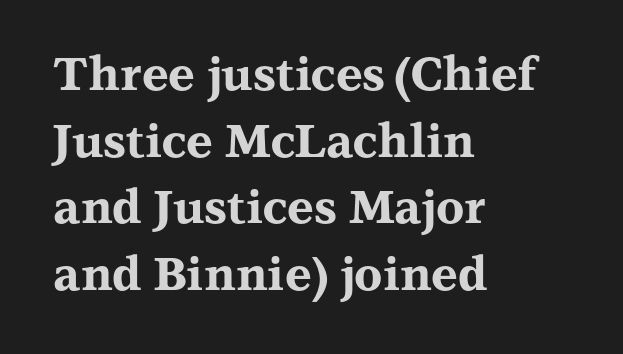
Q: Is the text bold? A: Yes.
Q: Is the text italic (slanted)? A: No, it is upright.
Q: Is the typeface a serif or a sans-serif typeface? A: Serif.
Q: Is the text underlined? A: No.
Q: How is the paragraph aligned? A: Left-aligned.
Q: Is the spacing between letters normal or unusually wide? A: Normal.
Q: Is the spacing between lines tight, normal or loose? A: Normal.
Q: Width (condensed, normal, or wide)? A: Wide.
Q: Stroke contrast? A: Medium.
Q: x-height? A: Medium.
Q: Monospaced? A: No.
